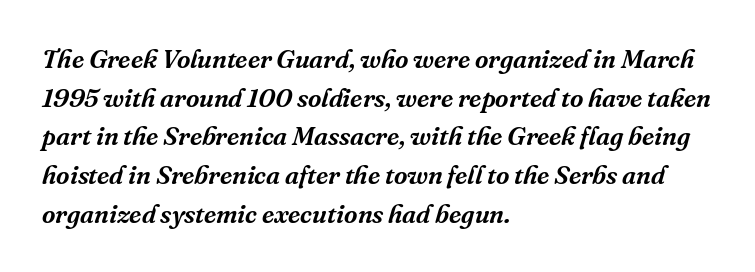
{"italic": "yes", "lean": "right", "slant_degrees": 16, "underline": "no", "align": "left", "line_spacing": "normal", "line_spacing_ratio": 1.49, "letter_spacing": "normal", "letter_spacing_em": 0.0, "glyph_px": 26}
